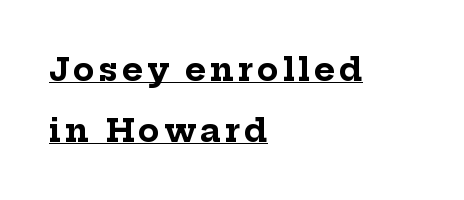
{"serif": "yes", "italic": "no", "bold": "yes", "weight": "bold", "width": "normal", "stroke_contrast": "low", "x_height": "medium", "monospaced": "no", "underline": "yes", "align": "left", "line_spacing": "loose", "line_spacing_ratio": 1.9, "glyph_px": 32}
